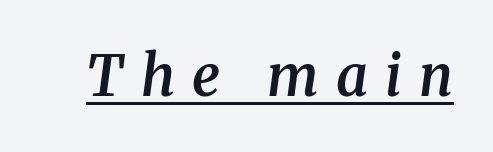
The rendering uses natural spacing where letterforms have individual widths. This is the in-between weight designers call semibold or demi. Inter-character spacing is expanded well beyond the font's built-in metrics. You can tell it's italic because the verticals aren't actually vertical. A continuous stroke trails under the words, as in a hyperlink.
